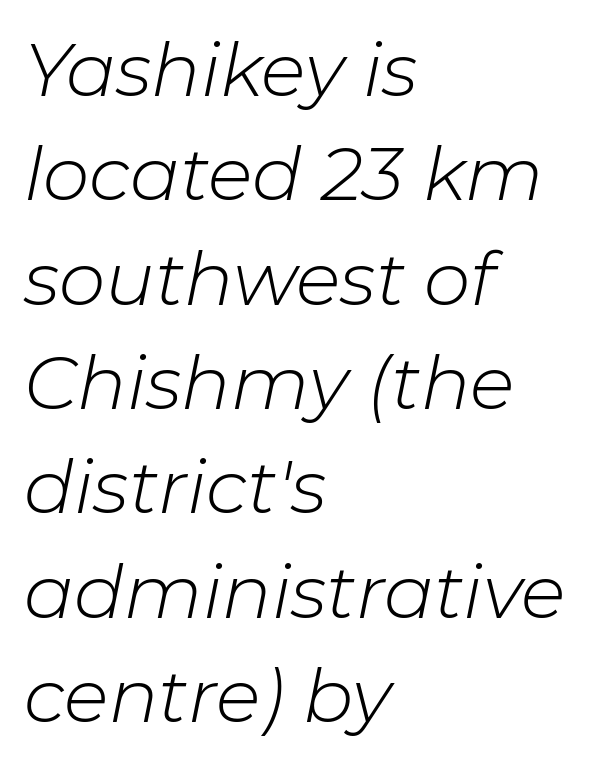
Spacing verdict: proportional, widths tailored to each character. A typesetter would call this leading conventional body-copy spacing. Underline: absent. Stem width sits at or under what a default text font uses.
